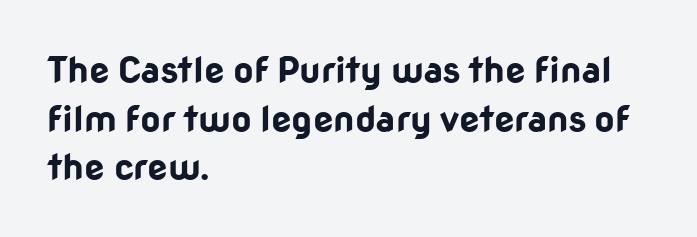
The image shows 36 px bold sans-serif type, upright; set left-aligned, normal line spacing (1.35x), normal letter spacing, not underlined; low stroke contrast and a medium x-height.
